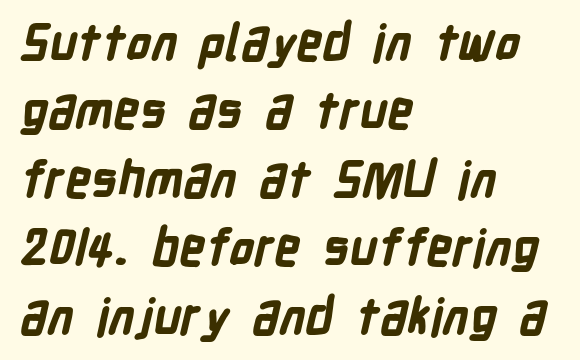
Classification — sans serif. The letters are bold, with thick, heavy strokes. Reading down the block, your eye returns to a fixed left position each line. Spacing between characters is what you'd get straight out of the box.
